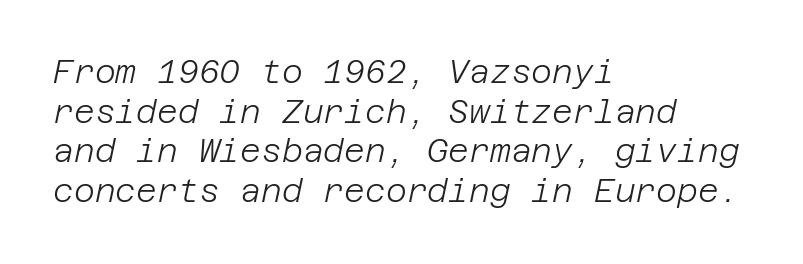
Q: Is the text bold? A: No.
Q: Is the text italic (slanted)? A: Yes, it leans right by about 12 degrees.
Q: Is the text underlined? A: No.
Q: How is the paragraph aligned? A: Left-aligned.
Q: Is the spacing between letters normal or unusually wide? A: Normal.
Q: Width (condensed, normal, or wide)? A: Normal.
Q: Stroke contrast? A: Low.
Q: x-height? A: Large.
